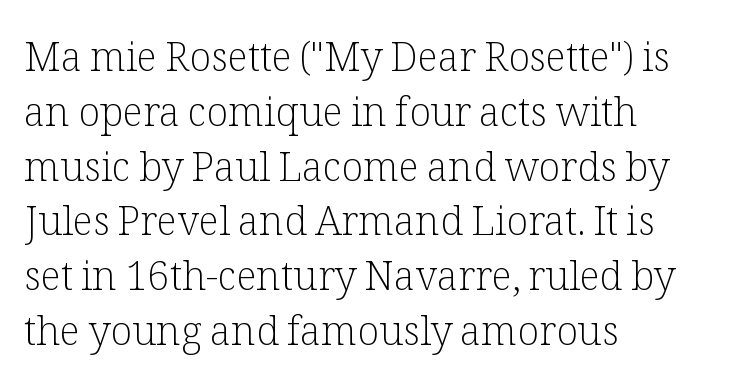
The image shows 40 px light serif type, upright; set left-aligned, normal line spacing (1.37x), normal letter spacing, not underlined; low stroke contrast and a medium x-height.
